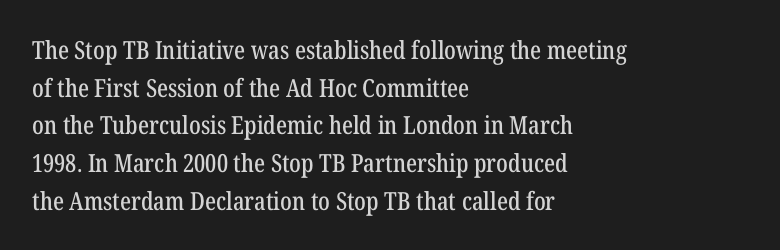
The image shows 25 px text type, upright; set left-aligned, normal line spacing (1.51x), normal letter spacing, not underlined.
